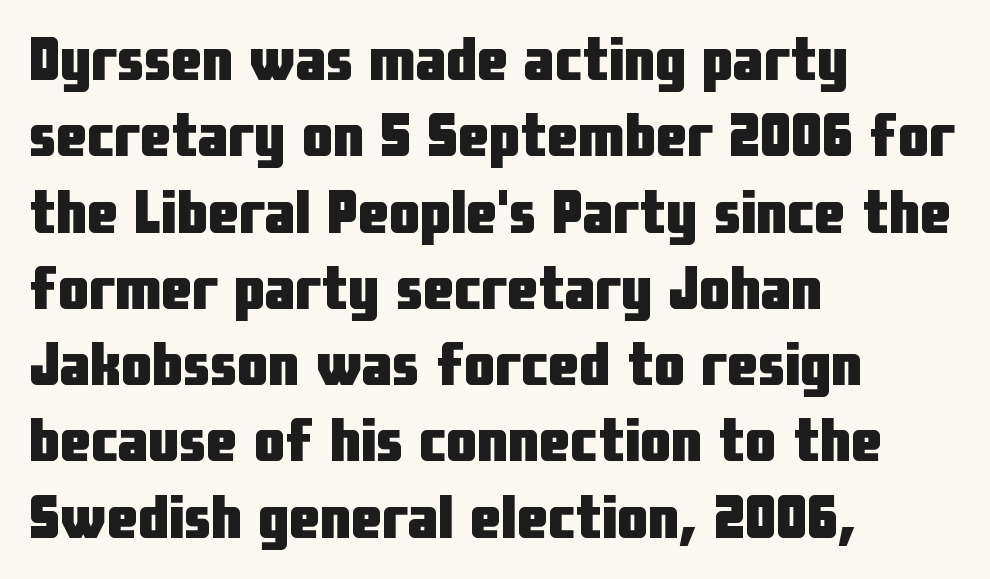
The image shows 62 px heavy, condensed sans-serif type, upright; set left-aligned, line spacing 1.23x, normal letter spacing, not underlined; low stroke contrast and a medium x-height.
